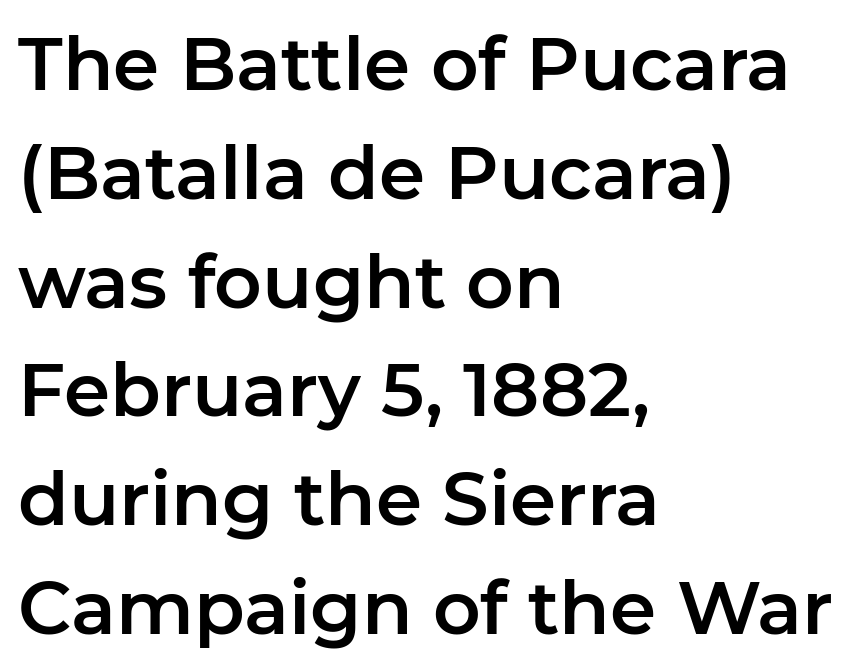
These lines stack with their left ends in a neat column. These lines are rendered in a variable-pitch font. In terms of leading, this rendering sits right in the middle. A typesetter would label this face a sans. A bare baseline throughout the passage. The axis of the letterforms is exactly vertical.
